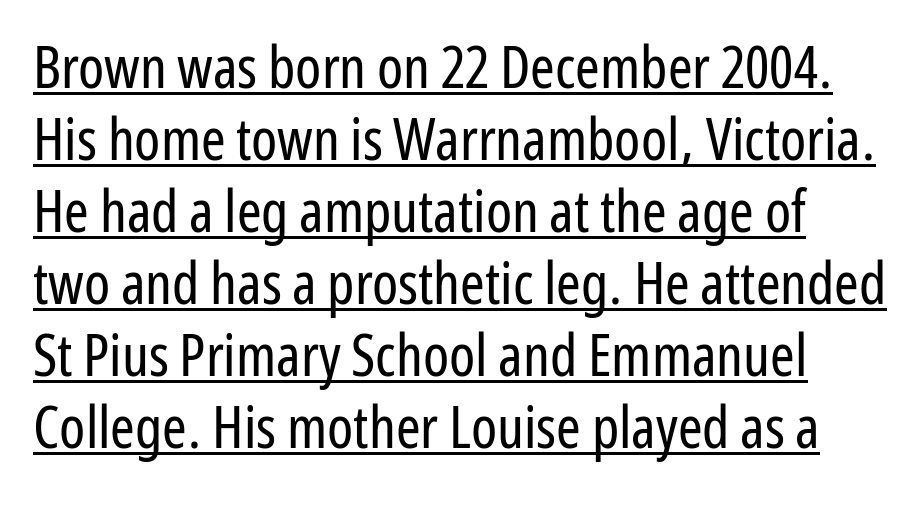
The sample's only ornament is a line tracing under the words. A typesetter would call this proportional, since set widths differ per character. Short note: letters normally spaced. The strokes carry an ordinary text weight at most.
